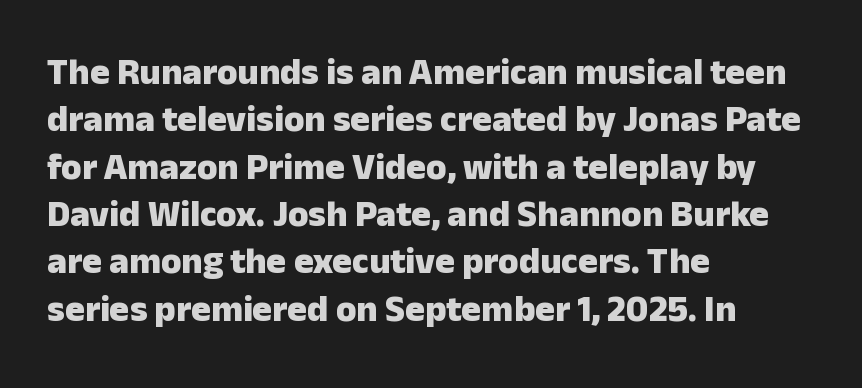
The image shows 37 px heavy sans-serif type, upright; set left-aligned, normal line spacing (1.28x), normal letter spacing, not underlined; low stroke contrast and a medium x-height.
